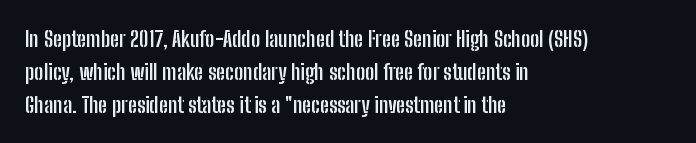
Nobody touched the tracking dial on this one. Alignment: flush left. Tall strokes in this sample are plumb rather than angled. Weight: bold.
